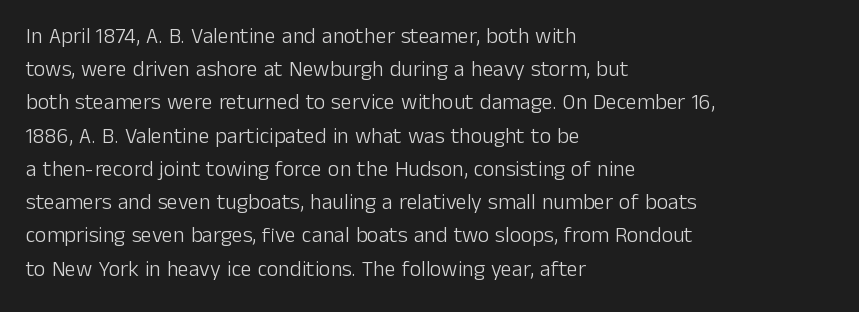
Tall strokes in this sample are plumb rather than angled. Weight: regular or lighter. Tracking value appears to be zero — textbook default spacing. The passage shown stacks its lines at a standard gap. The lines in this sample share a left origin and differ only in where they stop. Anything drawn beneath the words? Only blank space.
